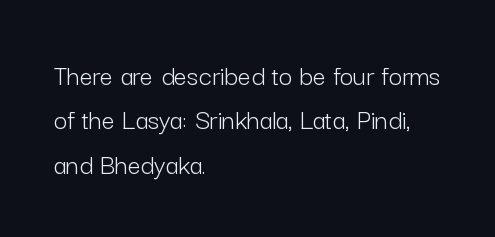
{"serif": "no", "italic": "no", "bold": "no", "weight": "light", "width": "normal", "stroke_contrast": "low", "x_height": "medium", "monospaced": "no", "underline": "no", "align": "left", "line_spacing": "normal", "line_spacing_ratio": 1.53, "letter_spacing": "normal", "letter_spacing_em": 0.0, "glyph_px": 29}
